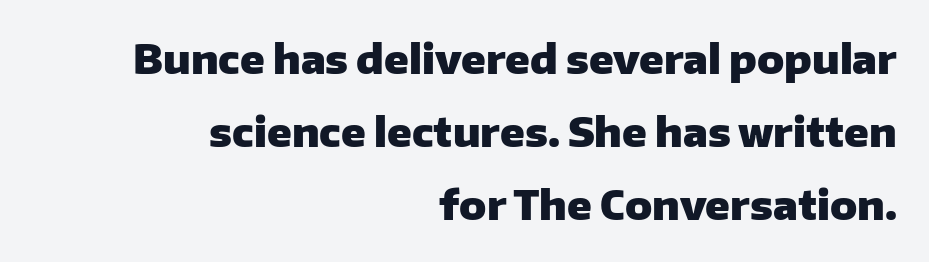
Q: Is the text bold? A: Yes.
Q: Is the text italic (slanted)? A: No, it is upright.
Q: Is the typeface a serif or a sans-serif typeface? A: Sans-serif.
Q: Is the text underlined? A: No.
Q: How is the paragraph aligned? A: Right-aligned.
Q: Is the spacing between letters normal or unusually wide? A: Normal.
Q: Width (condensed, normal, or wide)? A: Normal.
Q: Stroke contrast? A: Low.
Q: x-height? A: Medium.
Q: Monospaced? A: No.
